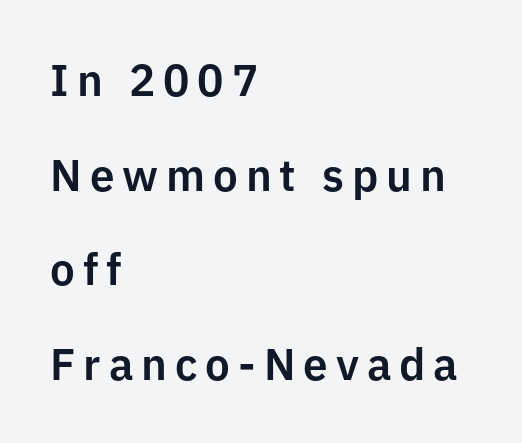
The paragraph shown leans on its left margin. You could not count columns in this text — the font is proportionally spaced. This block would shrink considerably if given ordinary leading; it's expanded now. Clear beneath every line of the passage. Each letter's strokes conclude bluntly, with no projecting serifs.
